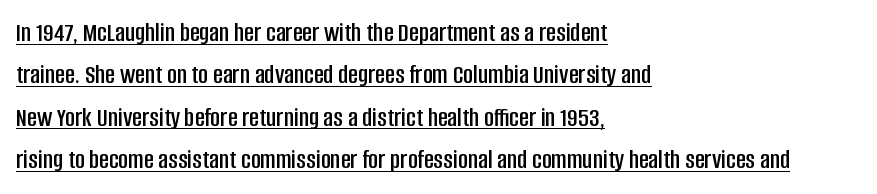
The image shows 27 px text type, upright; set left-aligned, normal line spacing (1.57x), normal letter spacing, underlined.
